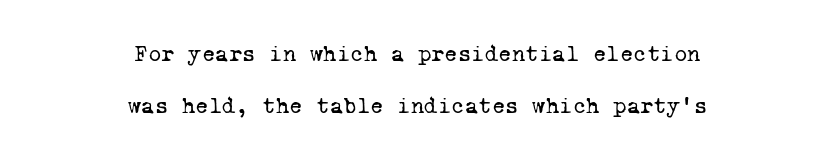
Bare-footed words on every line. The block of text is sparse from top to bottom, with ample space between rows. The letterforms sit shoulder to shoulder at normal distance. Neither beginnings nor endings align; midpoints do. Summary of weight: not heavy and not bold.
